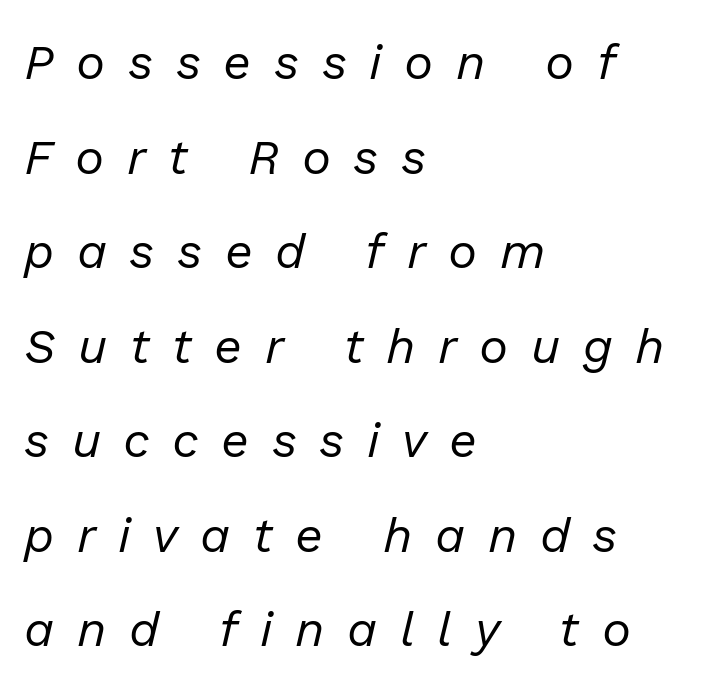
Q: Is the text bold? A: No.
Q: Is the text italic (slanted)? A: Yes, it leans right by about 13 degrees.
Q: Is the text underlined? A: No.
Q: How is the paragraph aligned? A: Left-aligned.
Q: Is the spacing between letters normal or unusually wide? A: Unusually wide.
Q: Is the spacing between lines tight, normal or loose? A: Loose.
Q: Width (condensed, normal, or wide)? A: Normal.
Q: Stroke contrast? A: Low.
Q: x-height? A: Medium.
Q: Monospaced? A: No.
